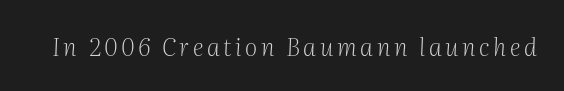
There's an unmistakable incline to the writing here. Weight: regular or lighter. The area under the type is left untouched.
